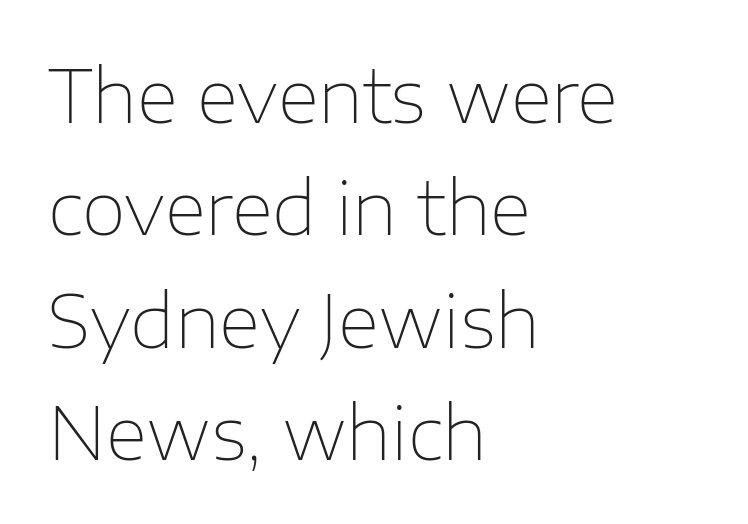
Q: Is the text bold? A: No.
Q: Is the text italic (slanted)? A: No, it is upright.
Q: Is the typeface a serif or a sans-serif typeface? A: Sans-serif.
Q: Is the text underlined? A: No.
Q: How is the paragraph aligned? A: Left-aligned.
Q: Is the spacing between letters normal or unusually wide? A: Normal.
Q: Is the spacing between lines tight, normal or loose? A: Normal.
Q: Width (condensed, normal, or wide)? A: Normal.
Q: Stroke contrast? A: Low.
Q: x-height? A: Medium.
Q: Monospaced? A: No.
